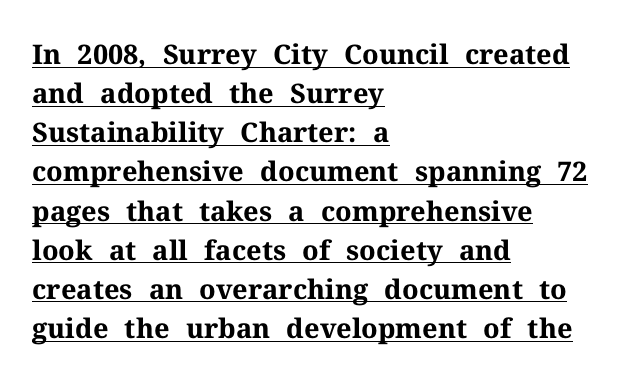
Q: Is the text bold? A: Yes.
Q: Is the text italic (slanted)? A: No, it is upright.
Q: Is the text underlined? A: Yes.
Q: How is the paragraph aligned? A: Left-aligned.
Q: Is the spacing between letters normal or unusually wide? A: Normal.
Q: Is the spacing between lines tight, normal or loose? A: Normal.
